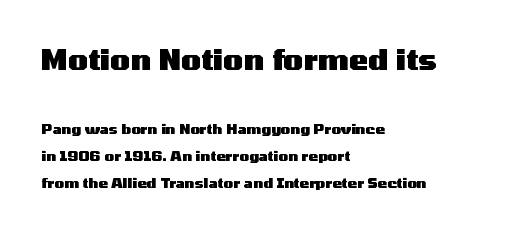
Q: Is the text bold? A: Yes.
Q: Is the text italic (slanted)? A: No, it is upright.
Q: Is the typeface a serif or a sans-serif typeface? A: Sans-serif.
Q: Is the text underlined? A: No.
Q: How is the paragraph aligned? A: Left-aligned.
Q: Is the spacing between letters normal or unusually wide? A: Normal.
Q: Is the spacing between lines tight, normal or loose? A: Loose.
Q: Which block of text is set in a larger size, the first (top) or the second (bottom)? A: The first (top) one.
Q: Width (condensed, normal, or wide)? A: Wide.
Q: Stroke contrast? A: Medium.
Q: x-height? A: Medium.
Q: Monospaced? A: No.
